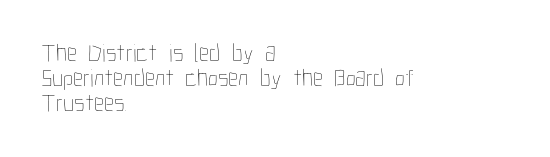
Q: Is the text bold? A: No.
Q: Is the text italic (slanted)? A: No, it is upright.
Q: Is the text underlined? A: No.
Q: How is the paragraph aligned? A: Left-aligned.
Q: Is the spacing between letters normal or unusually wide? A: Normal.
Q: Is the spacing between lines tight, normal or loose? A: Tight.
